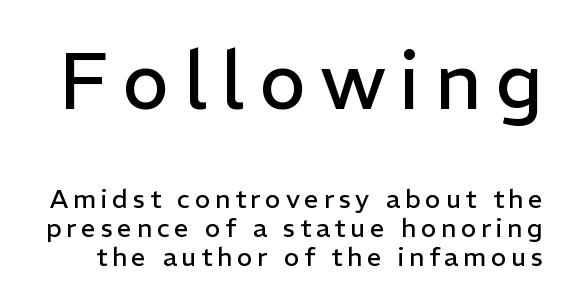
{"serif": "no", "italic": "no", "bold": "no", "weight": "regular", "width": "normal", "stroke_contrast": "low", "x_height": "medium", "monospaced": "no", "underline": "no", "line_spacing": "tight", "line_spacing_ratio": 1.11, "larger_block": "first", "size_ratio": 3.04, "glyph_px": 79}
